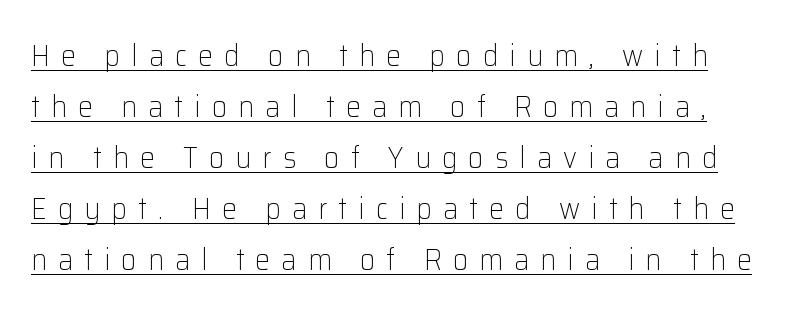
Q: Is the text bold? A: No.
Q: Is the text italic (slanted)? A: No, it is upright.
Q: Is the typeface a serif or a sans-serif typeface? A: Sans-serif.
Q: Is the text underlined? A: Yes.
Q: Is the spacing between letters normal or unusually wide? A: Unusually wide.
Q: Is the spacing between lines tight, normal or loose? A: Normal.
Q: Width (condensed, normal, or wide)? A: Normal.
Q: Stroke contrast? A: Low.
Q: x-height? A: Medium.
Q: Monospaced? A: No.
